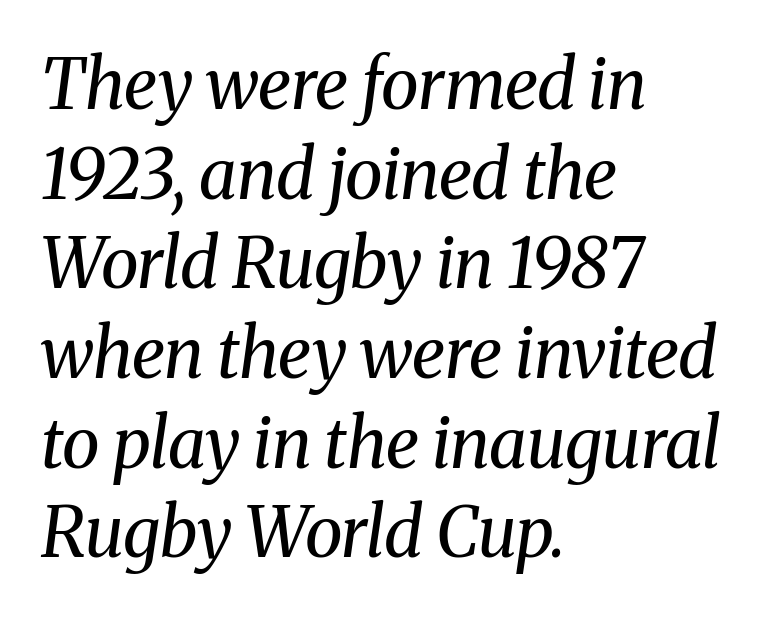
Beneath every word, the page is bare. Successive baselines arrive at the customary interval. The font sits on the lighter half of the weight spectrum, regular included. It's the slanting kind of type. This sample has the flowing, uneven cadence of proportional lettering. These lines are composed in type with serifs.
